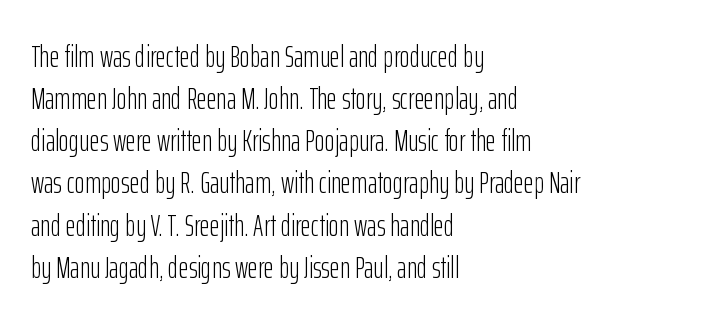
Stem width sits at or under what a default text font uses. The line-height multiplier appears to be the usual default. Proportional: the letters do not fall into vertical columns. The rendering shows plain stroke endings on the letterforms — a sans-serif design.
